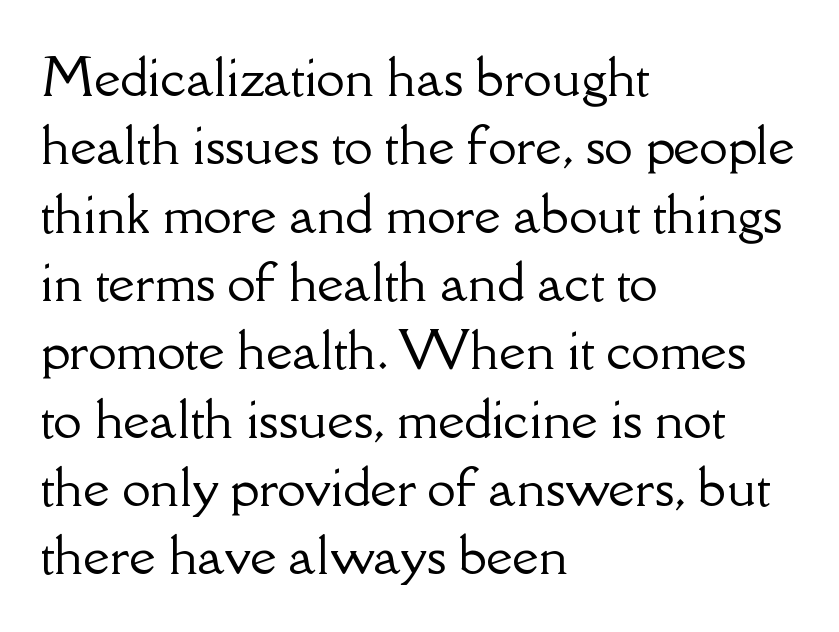
{"serif": "yes", "italic": "no", "width": "normal", "stroke_contrast": "low", "x_height": "small", "monospaced": "no", "underline": "no", "align": "left", "line_spacing": "normal", "line_spacing_ratio": 1.34, "letter_spacing": "normal", "letter_spacing_em": 0.0, "glyph_px": 51}
